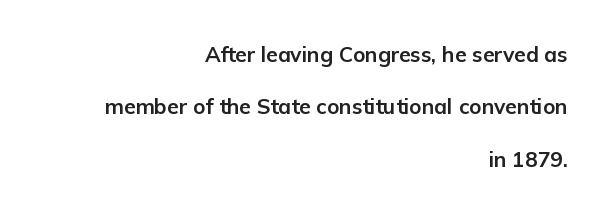
The image shows 21 px bold type, upright; set right-aligned, loose line spacing (2.49x), normal letter spacing, not underlined.
